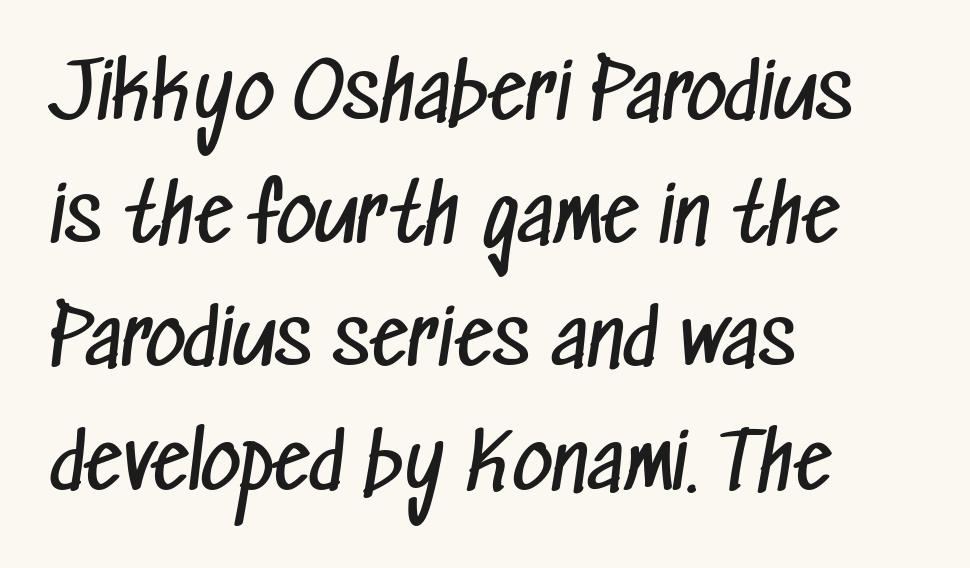
Q: Is the text bold? A: No.
Q: Is the typeface a serif or a sans-serif typeface? A: Sans-serif.
Q: Is the text underlined? A: No.
Q: How is the paragraph aligned? A: Left-aligned.
Q: Is the spacing between letters normal or unusually wide? A: Normal.
Q: Is the spacing between lines tight, normal or loose? A: Normal.
Q: Width (condensed, normal, or wide)? A: Condensed.
Q: Stroke contrast? A: Low.
Q: x-height? A: Medium.
Q: Monospaced? A: No.
